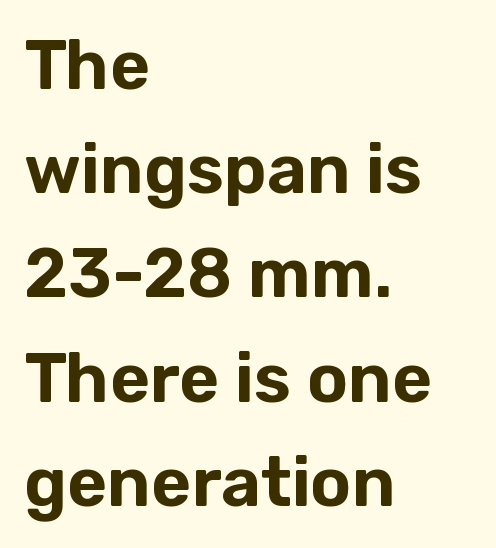
Q: Is the text italic (slanted)? A: No, it is upright.
Q: Is the typeface a serif or a sans-serif typeface? A: Sans-serif.
Q: Is the text underlined? A: No.
Q: How is the paragraph aligned? A: Left-aligned.
Q: Is the spacing between letters normal or unusually wide? A: Normal.
Q: Is the spacing between lines tight, normal or loose? A: Normal.
Q: Width (condensed, normal, or wide)? A: Normal.
Q: Stroke contrast? A: Low.
Q: x-height? A: Medium.
Q: Monospaced? A: No.
